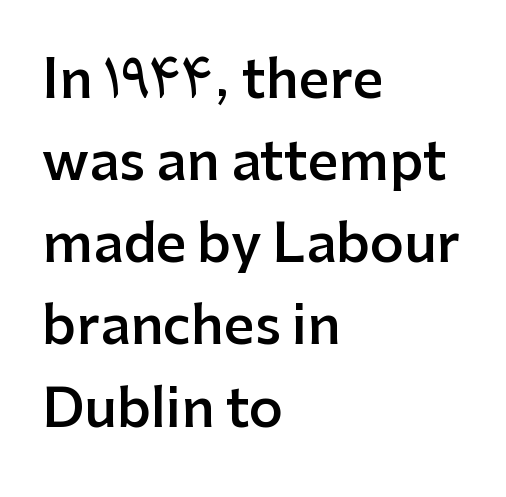
The image shows 53 px semibold sans-serif type, upright; set left-aligned, normal line spacing (1.55x), normal letter spacing, not underlined; low stroke contrast and a medium x-height.
